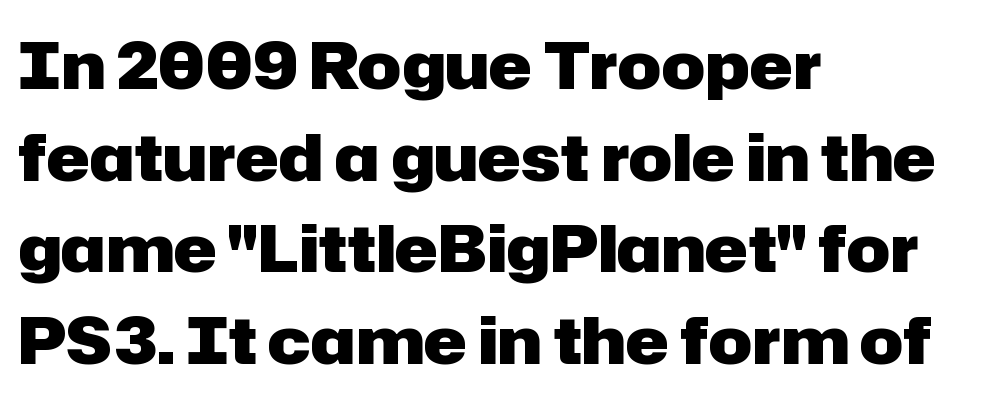
Each letter keeps its own natural width here, so spacing adapts to shape. The type sits square on the baseline with zero lean. Is this a sans? Yes — the strokes have no serifs. Typographic density is high because the face is bold.
